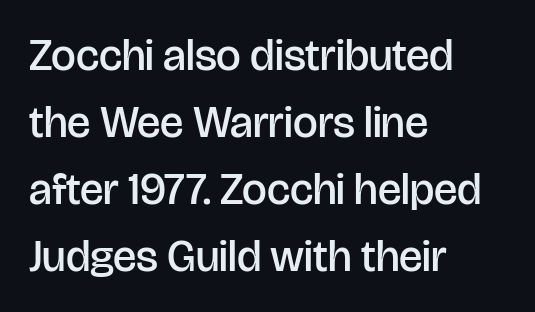
Do the characters align in a grid? No, the font is proportional. The sample has been set in demibold, a notch under bold. The font's upright variant was chosen for this text. This sample uses plain, unmodified letter spacing. The rag falls on the right side of this text block. Stroke terminals: plain, sans-serif.
